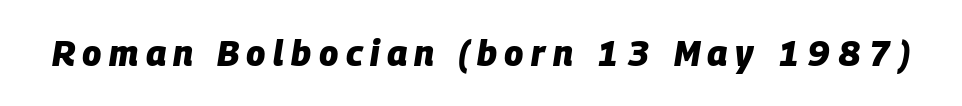
{"italic": "yes", "lean": "right", "slant_degrees": 9, "bold": "yes", "weight": "heavy", "width": "normal", "stroke_contrast": "low", "x_height": "large", "monospaced": "no", "underline": "no", "letter_spacing": "wide", "letter_spacing_em": 0.21, "glyph_px": 35}
